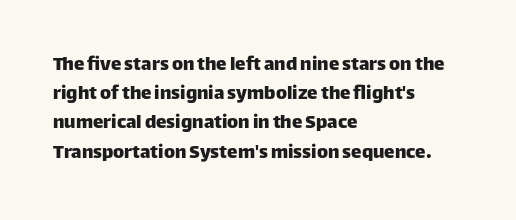
Each word holds together tightly as a unit, with standard inter-letter gaps. Left-aligned paragraph, ragged on the right. The vertical gap from one line to the next is medium. Nope, not italic — everything's standing straight. Check the space under the baseline: it is left empty.
